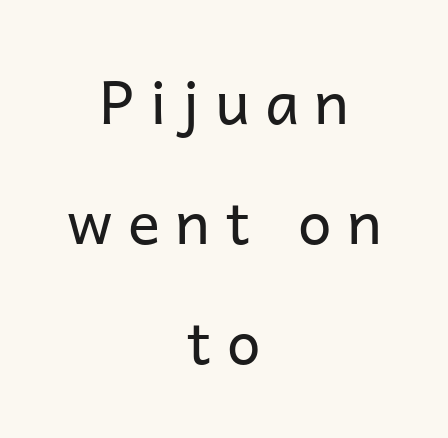
Q: Is the text bold? A: No.
Q: Is the text italic (slanted)? A: No, it is upright.
Q: Is the typeface a serif or a sans-serif typeface? A: Sans-serif.
Q: Is the text underlined? A: No.
Q: How is the paragraph aligned? A: Centered.
Q: Is the spacing between letters normal or unusually wide? A: Unusually wide.
Q: Is the spacing between lines tight, normal or loose? A: Loose.
Q: Width (condensed, normal, or wide)? A: Normal.
Q: Stroke contrast? A: Low.
Q: x-height? A: Medium.
Q: Monospaced? A: No.
